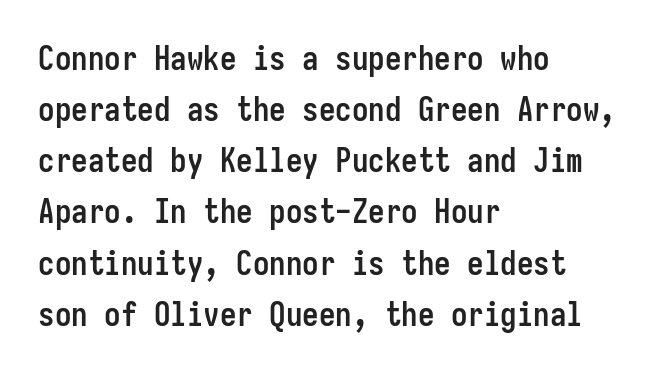
In terms of letterform style, serifs are entirely absent. Clear beneath every line of the passage. Notice how the passage keeps a crisp vertical edge on the left only. How heavy is the stroke? Heavy — this is a bold. The rendering uses typewriter-style spacing with identical character cells. Spacing between characters is what you'd get straight out of the box.
